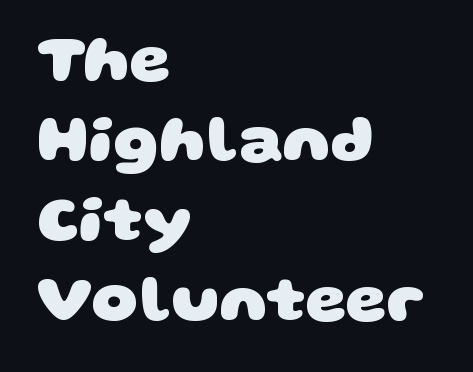
The image shows 65 px heavy, wide sans-serif type; set left-aligned, line spacing 1.23x, normal letter spacing, not underlined; low stroke contrast and a large x-height.
